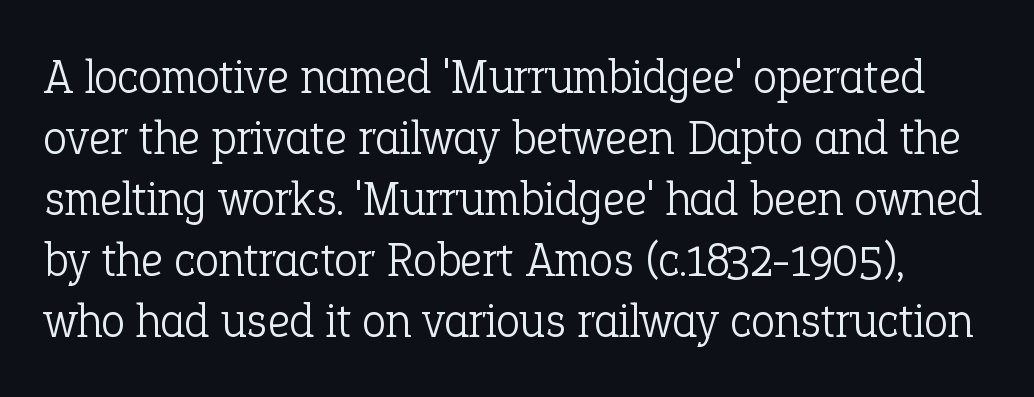
The lettering holds an erect, upright posture throughout. Vertically, the passage feels balanced, rows spaced as you'd expect. A quiet, ordinary-to-light weight characterises the typeface. This is serif lettering, the kind often seen in printed books. A typesetter would call this proportional, since set widths differ per character. Tracking value appears to be zero — textbook default spacing.
